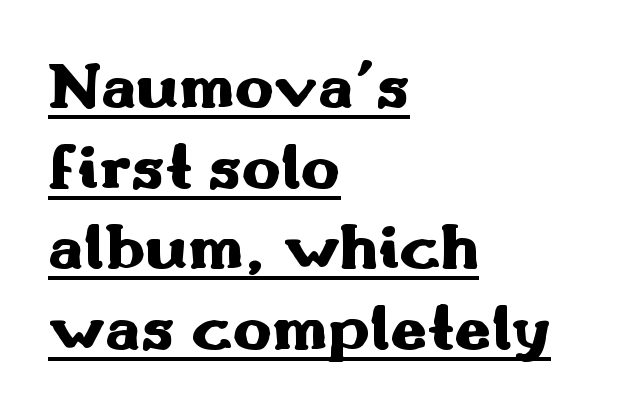
Q: Is the text bold? A: Yes.
Q: Is the text italic (slanted)? A: No, it is upright.
Q: Is the typeface a serif or a sans-serif typeface? A: Sans-serif.
Q: Is the text underlined? A: Yes.
Q: How is the paragraph aligned? A: Left-aligned.
Q: Is the spacing between letters normal or unusually wide? A: Normal.
Q: Width (condensed, normal, or wide)? A: Wide.
Q: Stroke contrast? A: Medium.
Q: x-height? A: Small.
Q: Monospaced? A: No.
